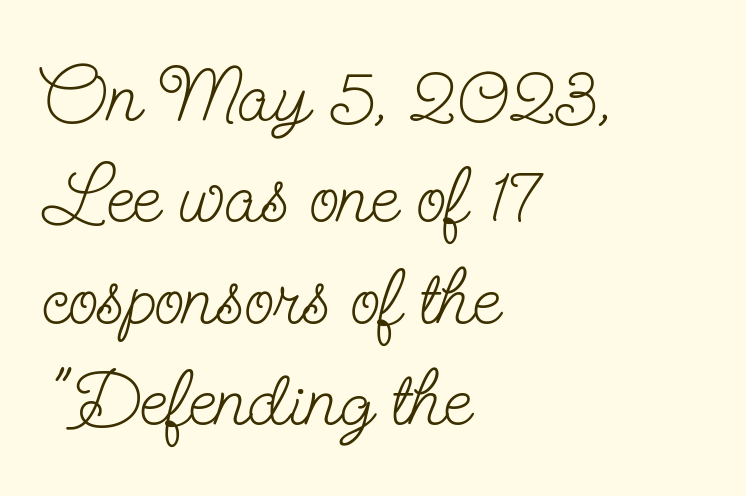
The image shows 78 px light, condensed serif type; set left-aligned, normal line spacing (1.3x), normal letter spacing, not underlined; low stroke contrast and a small x-height.
